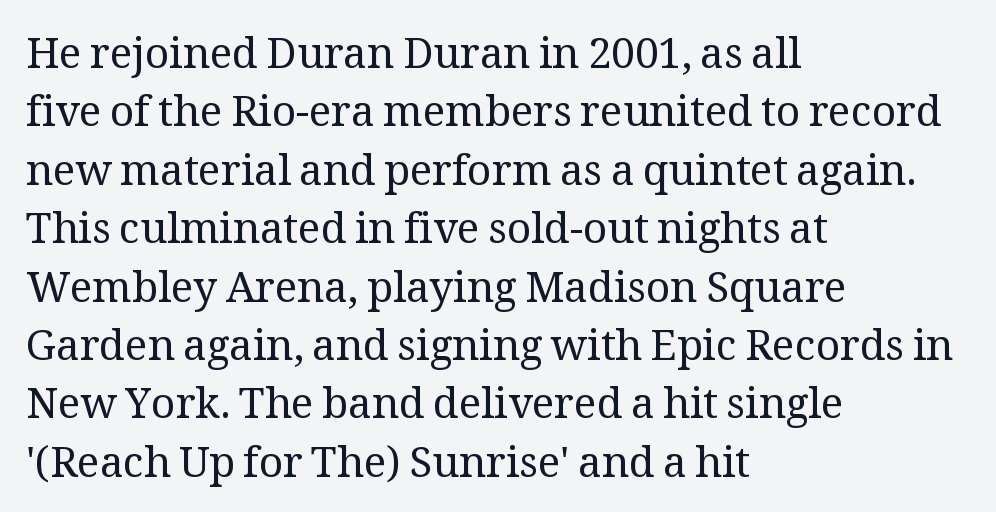
The lettering holds an erect, upright posture throughout. Stroke terminals: seriffed. Compared with a centered layout, this one pins lines to the left instead. Just letters on the line, the space beneath them empty. The face used here is proportionally spaced, like ordinary book or web type. No chunkiness to these letters — they're not bold.
